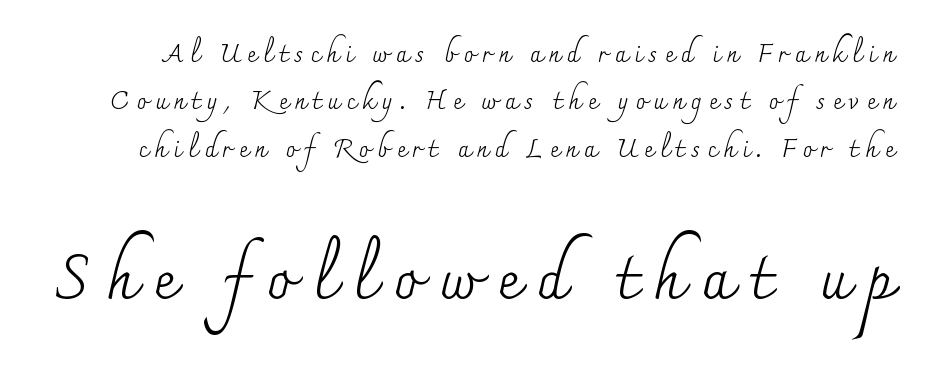
The image shows 62 px regular-weight serif type; set loose line spacing (1.9x), unusually wide letter spacing (+0.27 em), not underlined; the second (bottom) block is 2.48x larger; medium stroke contrast and a small x-height.
